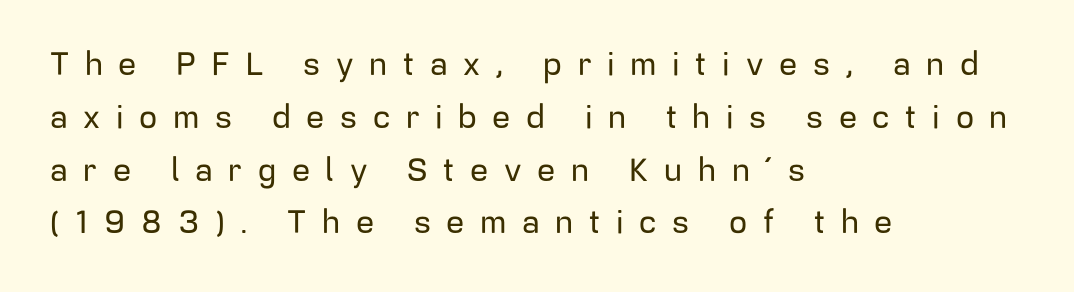
Spacing verdict: proportional, widths tailored to each character. A typesetter would label this face a sans. Posture: upright roman. Honestly, the letter spacing is so wide it's the main thing you notice. The paragraph has a hard left edge and a soft right edge.
